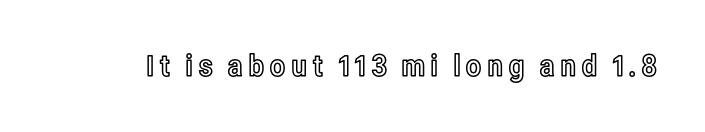
The image shows 30 px condensed type, upright; set not underlined; a medium x-height.
